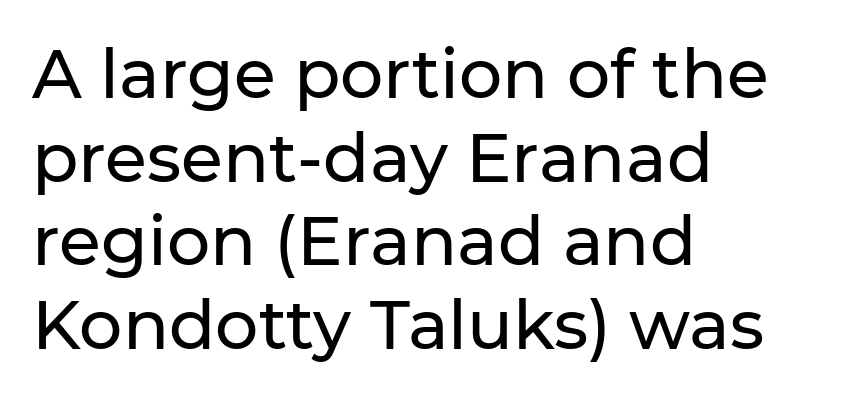
Letterform terminals end flat and unadorned throughout the passage. Proportional: the letters do not fall into vertical columns. The letters stand straight up with perfectly vertical stems. Descender tails drop into unmarked territory. Leftover space on each line is placed entirely after the last word. Look at the tracking — it's just the regular setting, nothing added.
